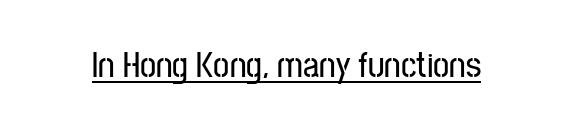
{"serif": "no", "italic": "no", "width": "condensed", "stroke_contrast": "low", "x_height": "medium", "monospaced": "no", "underline": "yes", "letter_spacing": "normal", "letter_spacing_em": 0.0, "glyph_px": 36}
